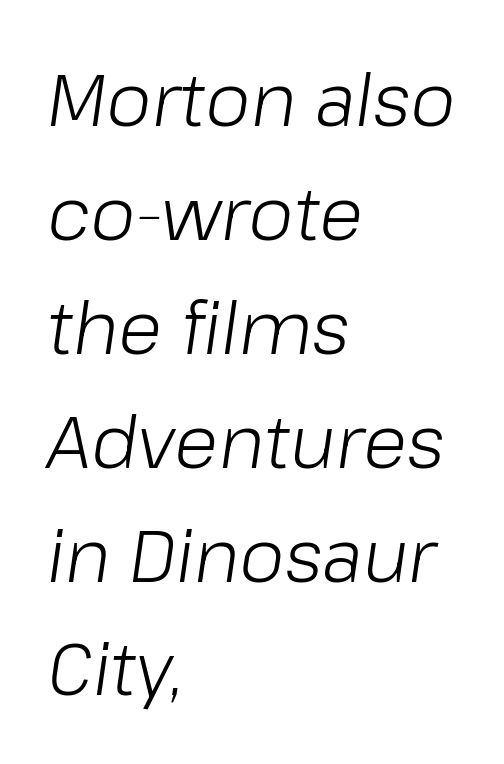
{"italic": "yes", "lean": "right", "slant_degrees": 8, "bold": "no", "weight": "light", "width": "normal", "stroke_contrast": "low", "x_height": "medium", "monospaced": "no", "underline": "no", "align": "left", "line_spacing": "normal", "line_spacing_ratio": 1.56, "letter_spacing": "normal", "letter_spacing_em": 0.0, "glyph_px": 73}
